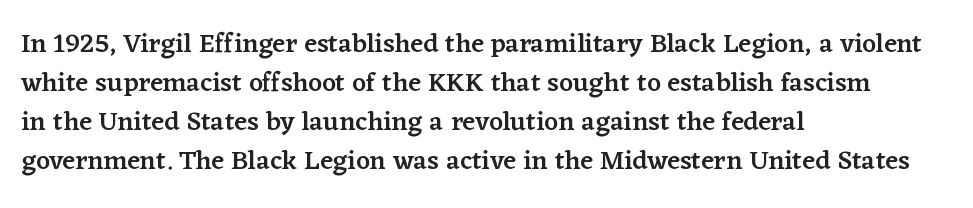
{"italic": "no", "bold": "semi", "underline": "no", "align": "left", "line_spacing": "normal", "line_spacing_ratio": 1.44, "letter_spacing": "normal", "letter_spacing_em": 0.0, "glyph_px": 27}
